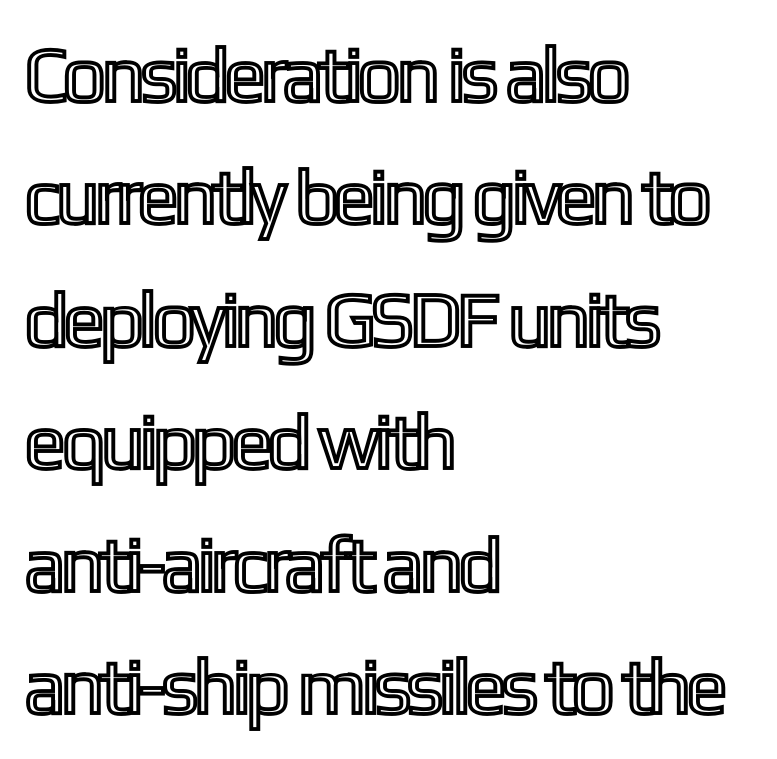
Caption: multi-line text, flush left, ragged right. How would I describe the line gaps? Plain and ordinary. The words here are not underlined. The passage shown is typed in a proportional face where columns would drift. Characters remain perfectly vertical along every line. The horizontal fit of the characters is conventional and even.
